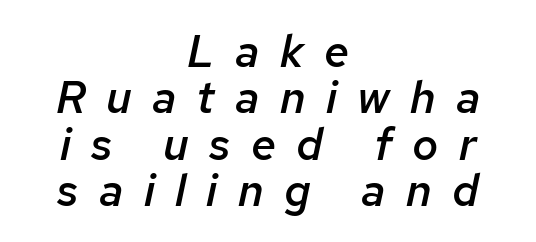
Q: Is the text bold? A: Semi-bold.
Q: Is the text italic (slanted)? A: Yes, it leans right by about 12 degrees.
Q: Is the text underlined? A: No.
Q: How is the paragraph aligned? A: Centered.
Q: Is the spacing between letters normal or unusually wide? A: Unusually wide.
Q: Is the spacing between lines tight, normal or loose? A: Tight.
Q: Width (condensed, normal, or wide)? A: Normal.
Q: Stroke contrast? A: Low.
Q: x-height? A: Medium.
Q: Monospaced? A: No.
